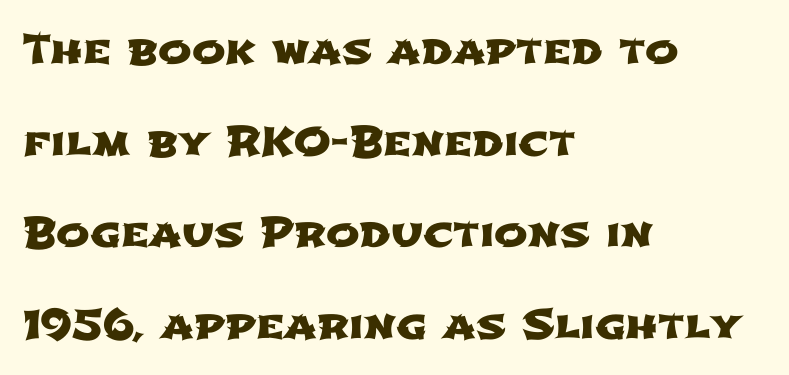
The image shows 40 px wide sans-serif type; set left-aligned, loose line spacing (2.29x), normal letter spacing, not underlined; low stroke contrast and a medium x-height.
